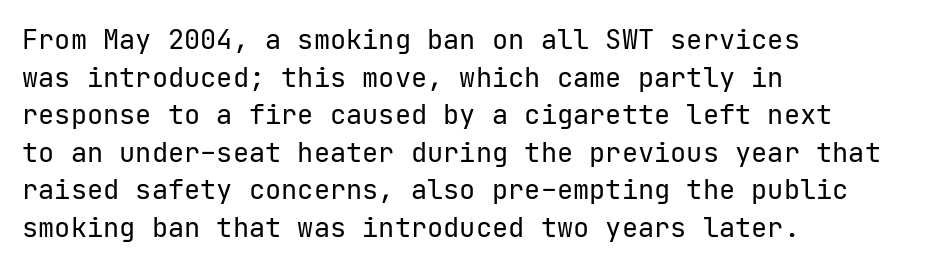
Notice how the stems are strictly vertical — no italics here. A bare baseline throughout the passage. Inter-character spacing is left at the font's built-in metrics. Vertical spacing — default. The ragged edge is on the right, which tells us the setting is flush left. The font sits on the lighter half of the weight spectrum, regular included.
